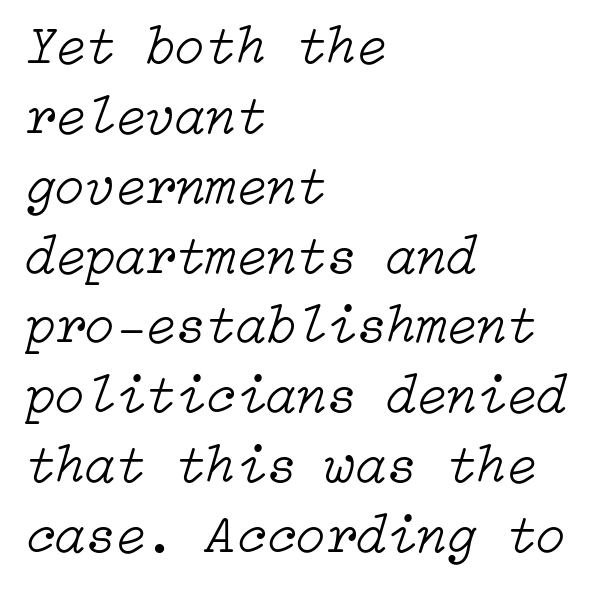
{"italic": "yes", "lean": "right", "slant_degrees": 15, "bold": "no", "weight": "light", "width": "normal", "stroke_contrast": "low", "x_height": "medium", "underline": "no", "align": "left", "line_spacing": "normal", "line_spacing_ratio": 1.27, "letter_spacing": "normal", "letter_spacing_em": 0.0, "glyph_px": 55}
